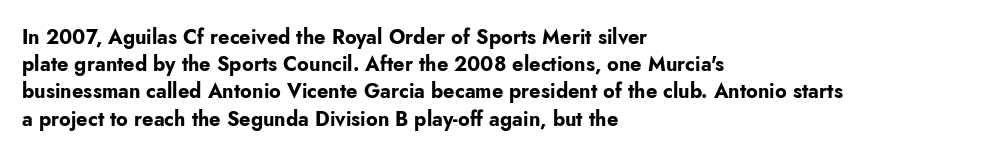
{"italic": "no", "bold": "yes", "underline": "no", "align": "left", "line_spacing": "normal", "line_spacing_ratio": 1.36, "letter_spacing": "normal", "letter_spacing_em": 0.0, "glyph_px": 20}
